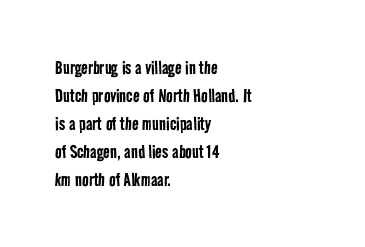
The image shows 22 px text type; set left-aligned, normal line spacing (1.27x), normal letter spacing, not underlined.
